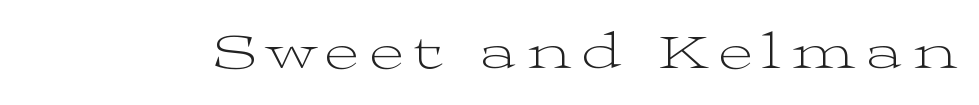
To sum up the face: it has serifs. These lines are rendered in a variable-pitch font. The typeface has the unassuming heft of standard copy or less. Short note: letters widely spaced. Does the lettering tilt? It doesn't — this is upright.
